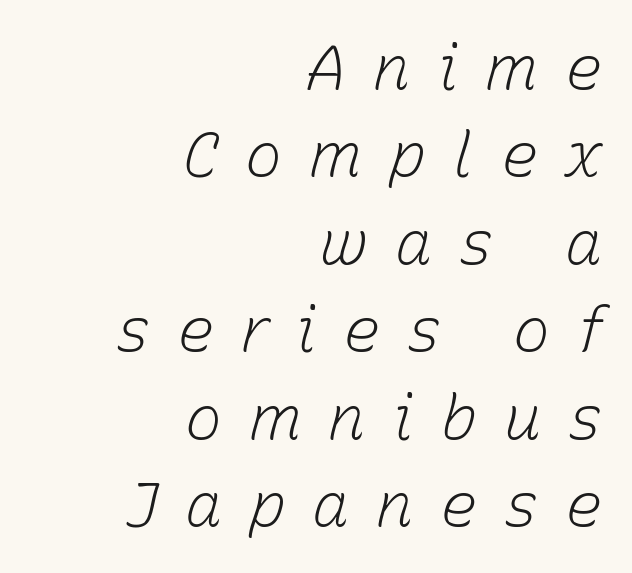
The image shows 62 px light type, italic (leaning right); set right-aligned, normal line spacing (1.41x), unusually wide letter spacing (+0.43 em), not underlined; low stroke contrast and a medium x-height.
